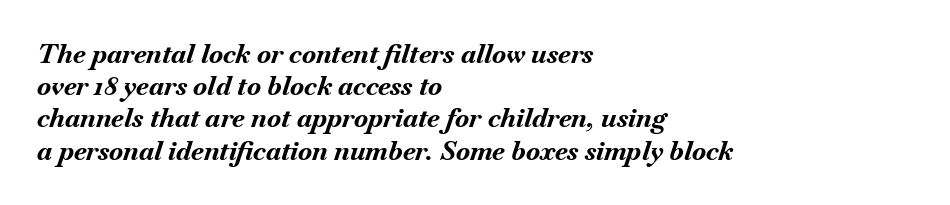
{"italic": "yes", "lean": "right", "slant_degrees": 18, "bold": "yes", "underline": "no", "align": "left", "line_spacing_ratio": 1.24, "letter_spacing": "normal", "letter_spacing_em": 0.0, "glyph_px": 26}
